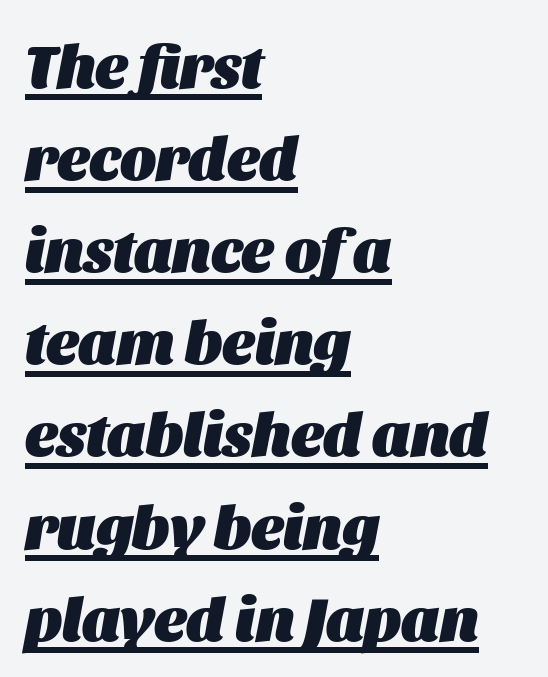
Heft: maximum for text — a bold. There's an unmistakable incline to the writing here. Notice how the passage keeps a crisp vertical edge on the left only. Tracking here is standard; glyphs follow each other at the usual distance. The specimen includes a rule beneath the text block's lines.
